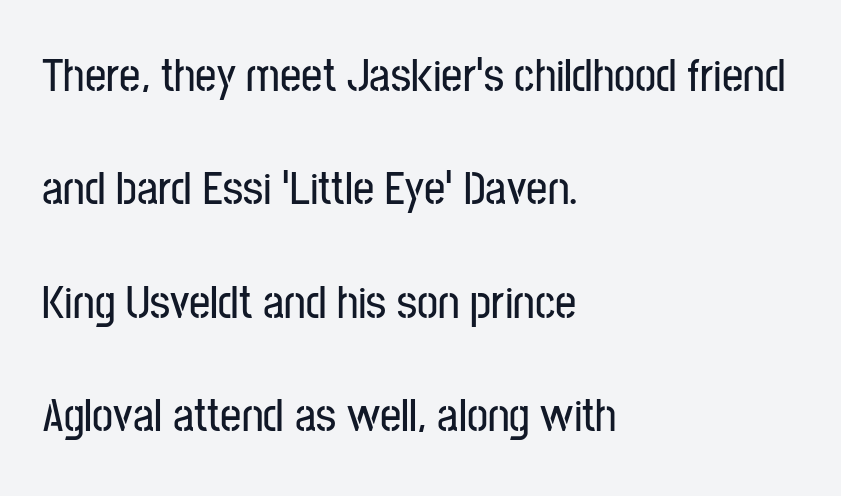
Q: Is the text italic (slanted)? A: No, it is upright.
Q: Is the typeface a serif or a sans-serif typeface? A: Sans-serif.
Q: Is the text underlined? A: No.
Q: How is the paragraph aligned? A: Left-aligned.
Q: Is the spacing between letters normal or unusually wide? A: Normal.
Q: Is the spacing between lines tight, normal or loose? A: Loose.
Q: Width (condensed, normal, or wide)? A: Condensed.
Q: Stroke contrast? A: Low.
Q: x-height? A: Medium.
Q: Monospaced? A: No.
